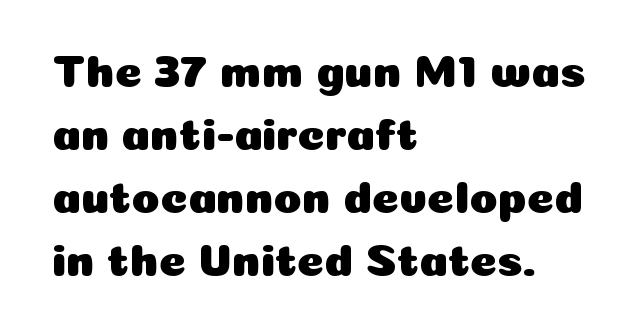
Q: Is the text italic (slanted)? A: No, it is upright.
Q: Is the typeface a serif or a sans-serif typeface? A: Sans-serif.
Q: Is the text underlined? A: No.
Q: How is the paragraph aligned? A: Left-aligned.
Q: Is the spacing between letters normal or unusually wide? A: Normal.
Q: Is the spacing between lines tight, normal or loose? A: Normal.
Q: Width (condensed, normal, or wide)? A: Normal.
Q: Stroke contrast? A: Low.
Q: x-height? A: Medium.
Q: Monospaced? A: No.
